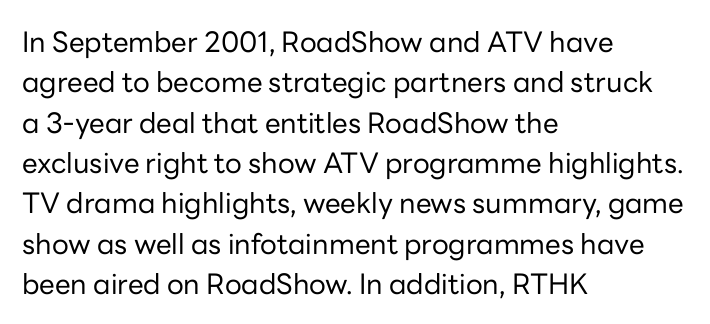
Q: Is the text bold? A: No.
Q: Is the text italic (slanted)? A: No, it is upright.
Q: Is the typeface a serif or a sans-serif typeface? A: Sans-serif.
Q: Is the text underlined? A: No.
Q: How is the paragraph aligned? A: Left-aligned.
Q: Is the spacing between letters normal or unusually wide? A: Normal.
Q: Is the spacing between lines tight, normal or loose? A: Normal.
Q: Width (condensed, normal, or wide)? A: Normal.
Q: Stroke contrast? A: Low.
Q: x-height? A: Medium.
Q: Monospaced? A: No.
